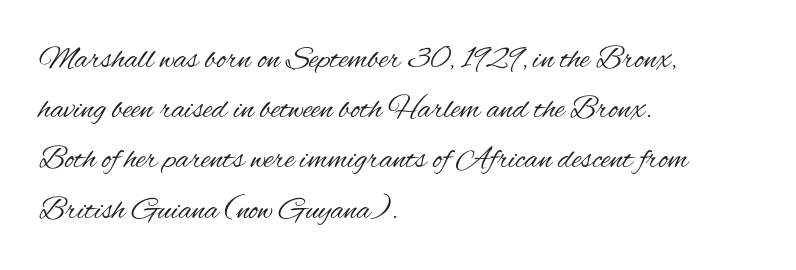
Q: Is the text bold? A: No.
Q: Is the text italic (slanted)? A: Yes.
Q: Is the typeface a serif or a sans-serif typeface? A: Sans-serif.
Q: Is the text underlined? A: No.
Q: How is the paragraph aligned? A: Left-aligned.
Q: Is the spacing between letters normal or unusually wide? A: Normal.
Q: Is the spacing between lines tight, normal or loose? A: Normal.
Q: Width (condensed, normal, or wide)? A: Condensed.
Q: Stroke contrast? A: Medium.
Q: x-height? A: Small.
Q: Monospaced? A: No.
